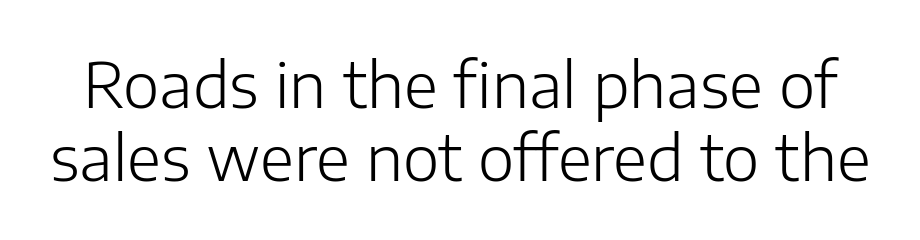
Q: Is the text bold? A: No.
Q: Is the text italic (slanted)? A: No, it is upright.
Q: Is the typeface a serif or a sans-serif typeface? A: Sans-serif.
Q: Is the text underlined? A: No.
Q: Is the spacing between letters normal or unusually wide? A: Normal.
Q: Width (condensed, normal, or wide)? A: Normal.
Q: Stroke contrast? A: Low.
Q: x-height? A: Medium.
Q: Monospaced? A: No.
